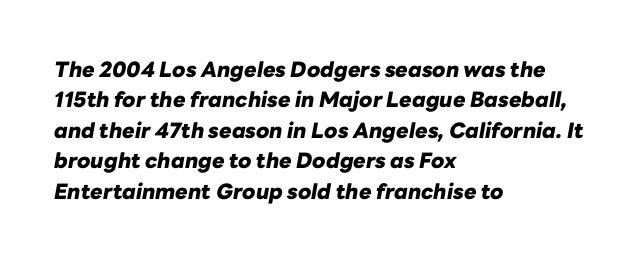
The image shows 21 px bold type, italic (leaning right); set left-aligned, normal line spacing (1.45x), normal letter spacing, not underlined.
